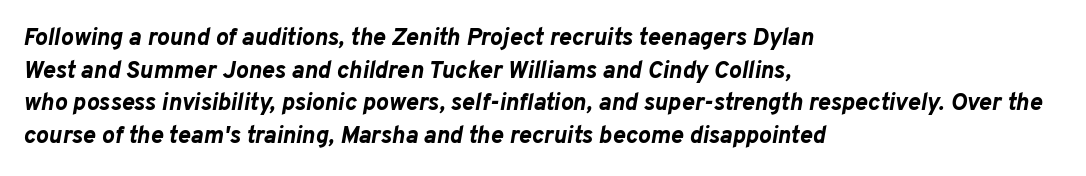
{"italic": "yes", "lean": "right", "slant_degrees": 10, "bold": "yes", "underline": "no", "align": "left", "line_spacing": "normal", "line_spacing_ratio": 1.36, "letter_spacing": "normal", "letter_spacing_em": 0.0, "glyph_px": 24}
